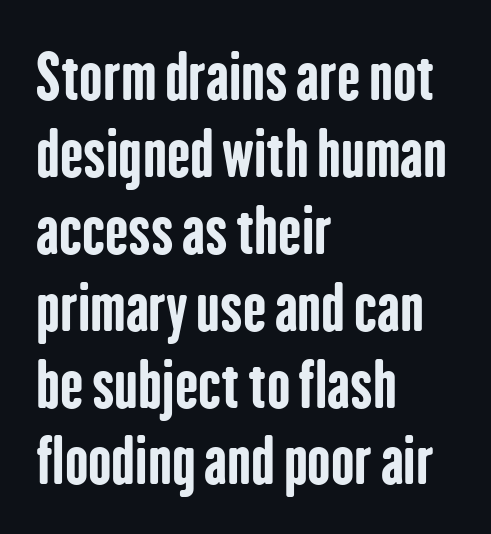
The letters sit at their default tracking, neither squeezed nor spread. You can tell it's not italic because the verticals are truly vertical. Chunky letters — that's bold for sure. Font category for this specimen: sans-serif.
